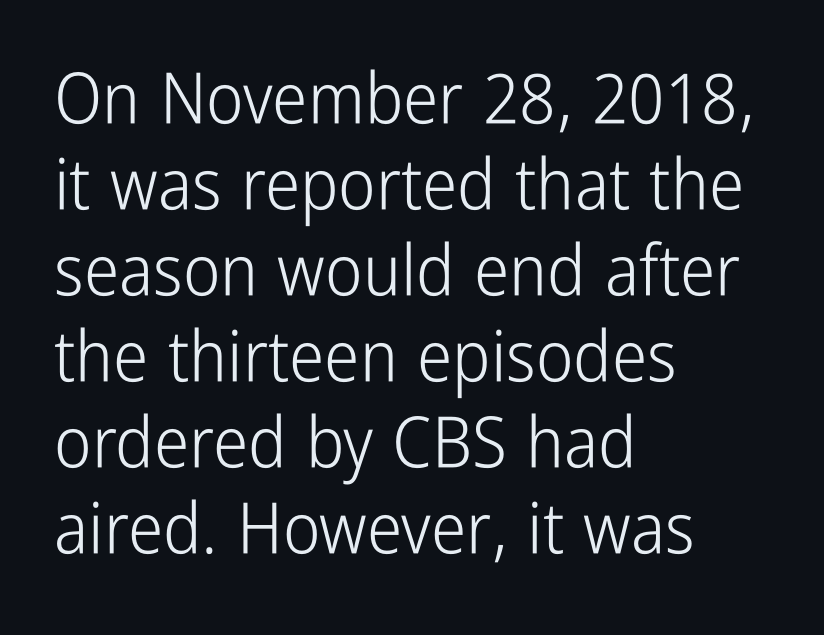
{"serif": "no", "italic": "no", "bold": "no", "weight": "light", "width": "condensed", "stroke_contrast": "low", "x_height": "medium", "monospaced": "no", "underline": "no", "align": "left", "line_spacing_ratio": 1.21, "letter_spacing": "normal", "letter_spacing_em": 0.0, "glyph_px": 71}
